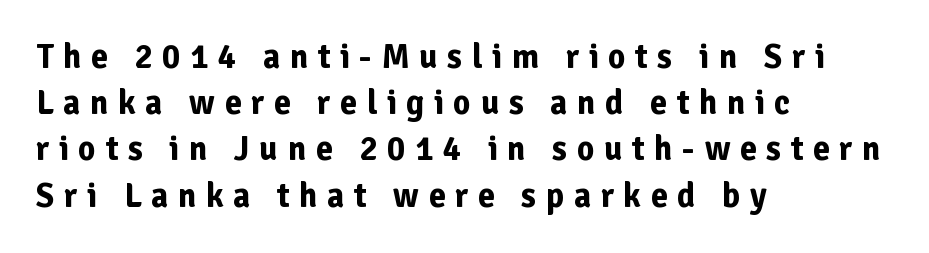
The image shows 34 px bold sans-serif type, upright; set left-aligned, normal line spacing (1.36x), unusually wide letter spacing (+0.28 em), not underlined; low stroke contrast and a medium x-height.
